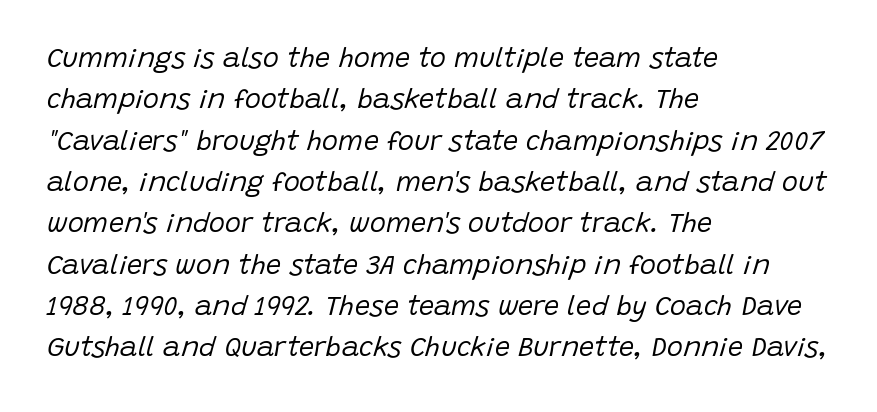
The image shows 27 px text type, italic (leaning right); set left-aligned, normal line spacing (1.53x), normal letter spacing, not underlined.
